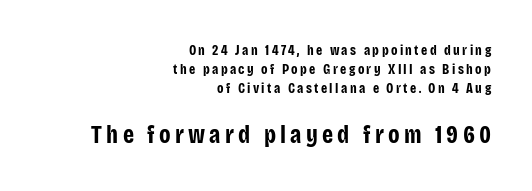
No italicization has been applied; the sample stays upright. Does the bottom block carry the larger type? Yes, it does. Rule under the text: the space is simply empty. You'd pick this weight for a headline — it's a proper bold. Does the copy run flush right? Yes — the right margin is perfectly even. The passage shown stacks its lines at a standard gap.
